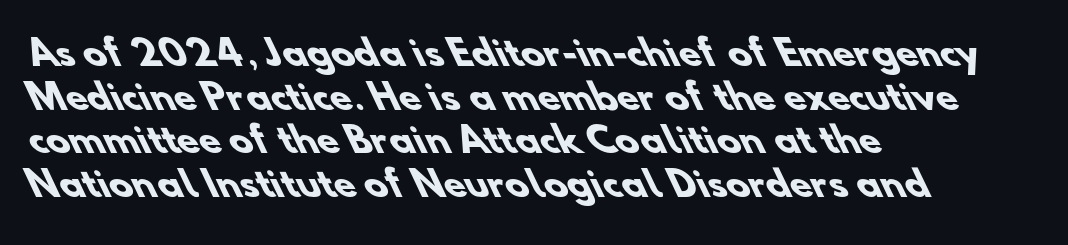
{"serif": "no", "bold": "yes", "weight": "heavy", "width": "normal", "stroke_contrast": "low", "x_height": "small", "monospaced": "no", "underline": "no", "align": "left", "line_spacing": "normal", "line_spacing_ratio": 1.25, "letter_spacing": "normal", "letter_spacing_em": 0.0, "glyph_px": 35}
